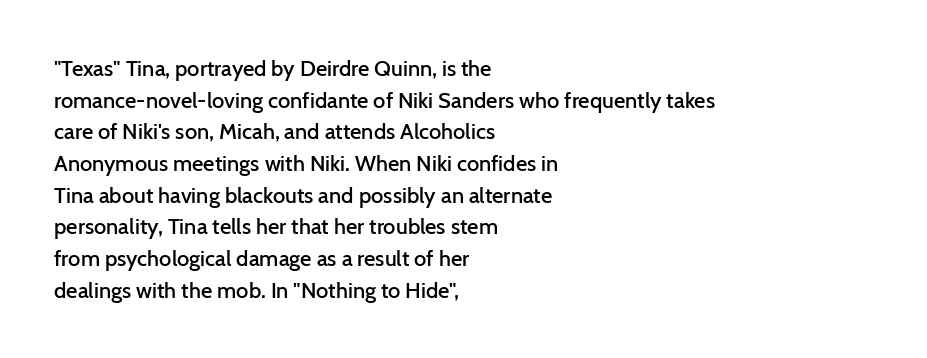
{"italic": "no", "bold": "semi", "underline": "no", "align": "left", "line_spacing": "normal", "line_spacing_ratio": 1.44, "letter_spacing": "normal", "letter_spacing_em": 0.0, "glyph_px": 22}
